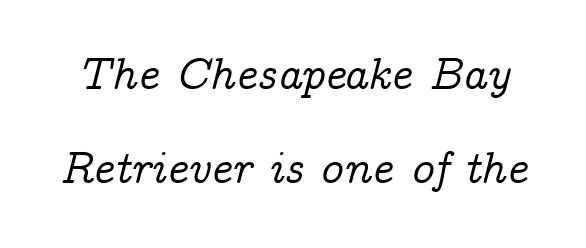
The image shows 45 px serif type, italic (leaning right); set loose line spacing (2.09x), normal letter spacing, not underlined; low stroke contrast and a medium x-height.
